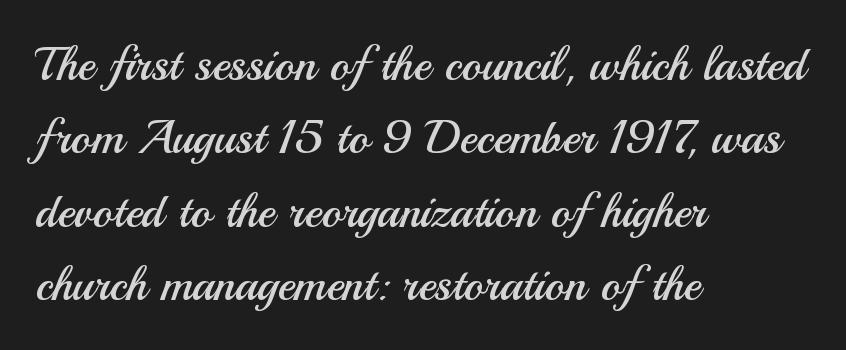
Line beginnings align vertically; line endings do not. The strokes are not fattened; the text isn't bold. The horizontal fit of the characters is conventional and even. Regarding leading, the lines here are spaced in the standard way.
